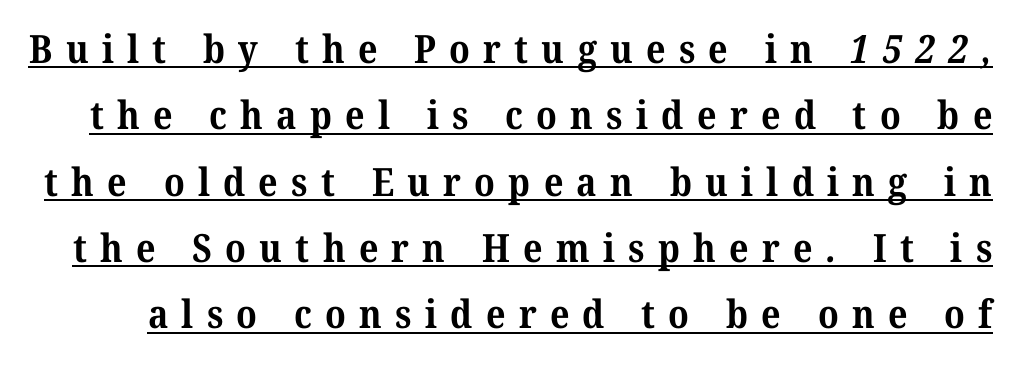
The image shows 39 px bold serif type; set normal line spacing (1.7x), unusually wide letter spacing (+0.34 em), underlined; medium stroke contrast and a medium x-height.
